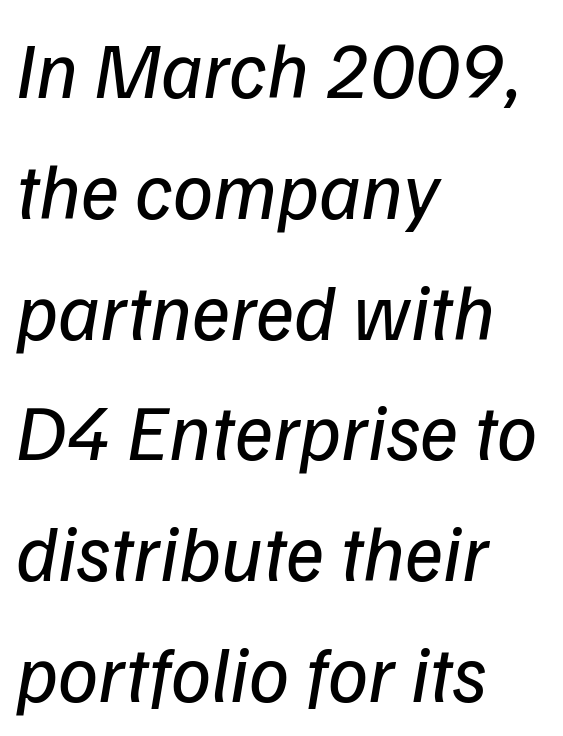
The image shows 80 px regular-weight sans-serif type; set left-aligned, normal line spacing (1.51x), normal letter spacing, not underlined; low stroke contrast and a medium x-height.
